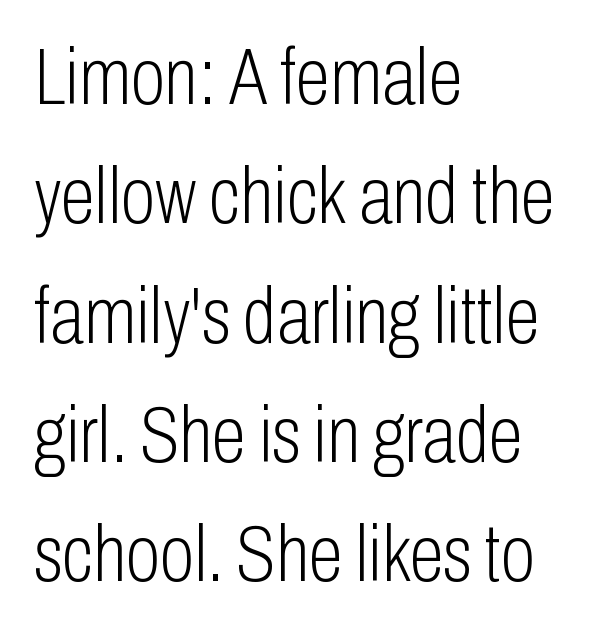
The rendering uses natural spacing where letterforms have individual widths. The passage shown stacks its lines at a standard gap. Each letter's strokes conclude bluntly, with no projecting serifs. The space directly below the letters is spotless.
